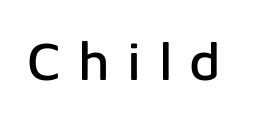
Q: Is the text italic (slanted)? A: No, it is upright.
Q: Is the typeface a serif or a sans-serif typeface? A: Sans-serif.
Q: Is the text underlined? A: No.
Q: Is the spacing between letters normal or unusually wide? A: Unusually wide.
Q: Width (condensed, normal, or wide)? A: Normal.
Q: Stroke contrast? A: Low.
Q: x-height? A: Medium.
Q: Monospaced? A: No.
